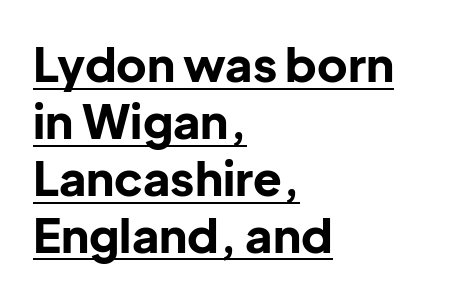
{"serif": "no", "italic": "no", "bold": "yes", "weight": "bold", "width": "normal", "stroke_contrast": "low", "x_height": "medium", "monospaced": "no", "underline": "yes", "align": "left", "line_spacing_ratio": 1.21, "letter_spacing": "normal", "letter_spacing_em": 0.0, "glyph_px": 47}
